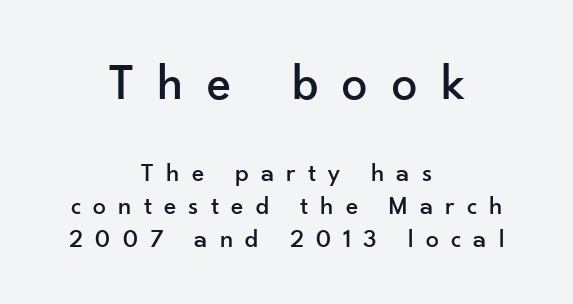
The leading is moderate, giving the passage an even texture. The letters are spread apart with noticeably loose tracking. The space beneath each line is pristine and unruled. Every character sits straight up, as roman type does. The letters in the upper block stand taller than those in the block below. A typesetter would call this proportional, since set widths differ per character.
